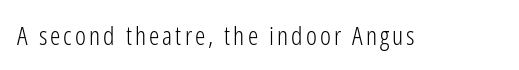
Q: Is the text bold? A: No.
Q: Is the text italic (slanted)? A: No, it is upright.
Q: Is the text underlined? A: No.
